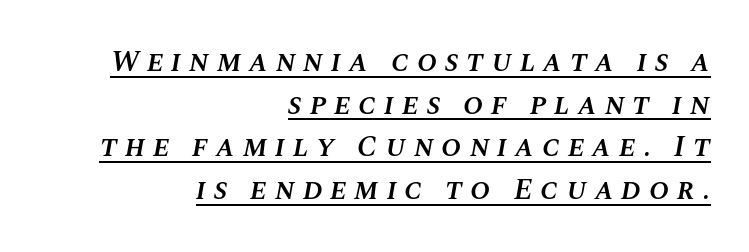
The image shows 30 px semibold type, italic (leaning right); set right-aligned, normal line spacing (1.42x), unusually wide letter spacing (+0.26 em), underlined; medium stroke contrast and a large x-height.
